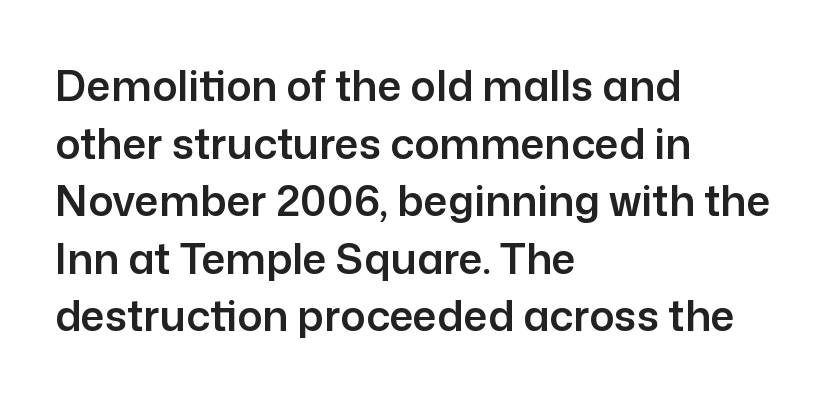
The image shows 42 px sans-serif type, upright; set left-aligned, normal line spacing (1.37x), normal letter spacing, not underlined; low stroke contrast and a medium x-height.
